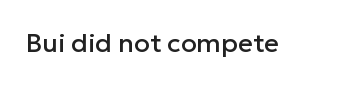
{"italic": "no", "underline": "no", "letter_spacing": "normal", "letter_spacing_em": 0.0, "glyph_px": 26}
